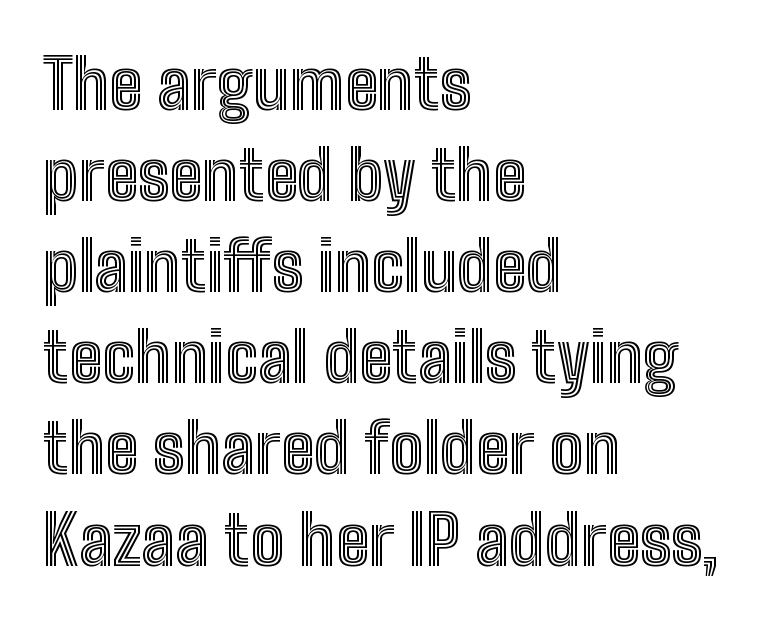
The image shows 68 px condensed type, upright; set left-aligned, normal line spacing (1.34x), normal letter spacing, not underlined; a medium x-height.
